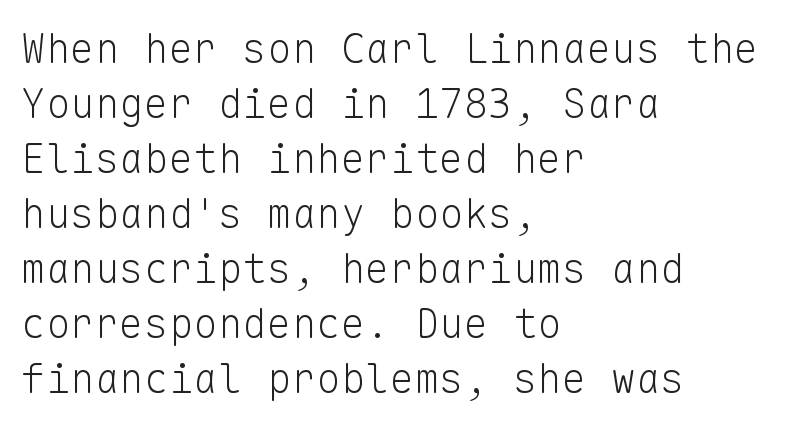
The image shows 41 px light sans-serif type, upright, monospaced; set left-aligned, normal line spacing (1.34x), normal letter spacing, not underlined; low stroke contrast and a medium x-height.
